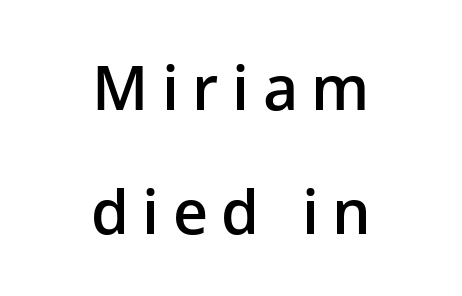
The image shows 61 px semibold sans-serif type, upright; set centered, loose line spacing (2.03x), unusually wide letter spacing (+0.22 em), not underlined; low stroke contrast and a medium x-height.
